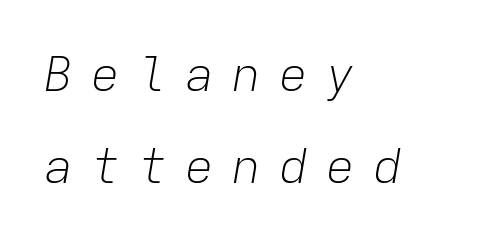
Q: Is the text bold? A: No.
Q: Is the text italic (slanted)? A: Yes, it leans right by about 9 degrees.
Q: Is the text underlined? A: No.
Q: How is the paragraph aligned? A: Left-aligned.
Q: Is the spacing between letters normal or unusually wide? A: Unusually wide.
Q: Is the spacing between lines tight, normal or loose? A: Loose.
Q: Width (condensed, normal, or wide)? A: Normal.
Q: Stroke contrast? A: Low.
Q: x-height? A: Medium.
Q: Monospaced? A: Yes.
